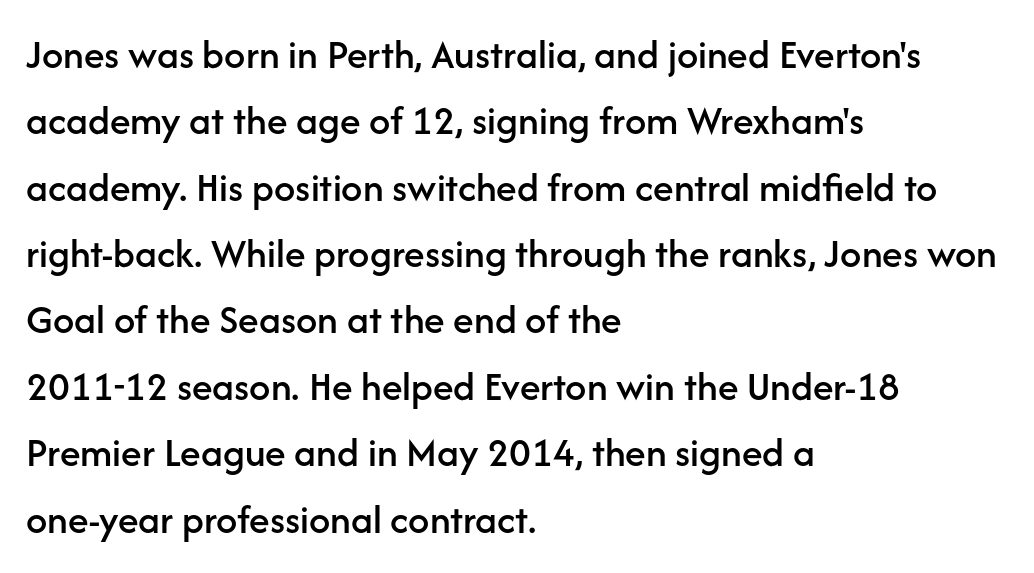
What's the leading like? Ordinary, nothing unusual. Rule under the text: the space is simply empty. The font's upright variant was chosen for this text. Look at the tracking — it's just the regular setting, nothing added. Character widths vary here, with narrow letters taking less room than wide ones. In terms of letterform style, serifs are entirely absent.
